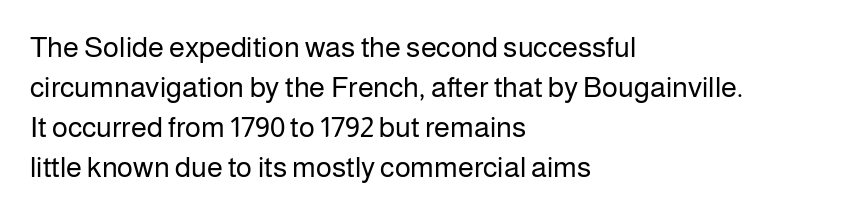
Q: Is the text bold? A: No.
Q: Is the text italic (slanted)? A: No, it is upright.
Q: Is the typeface a serif or a sans-serif typeface? A: Sans-serif.
Q: Is the text underlined? A: No.
Q: How is the paragraph aligned? A: Left-aligned.
Q: Is the spacing between letters normal or unusually wide? A: Normal.
Q: Is the spacing between lines tight, normal or loose? A: Normal.
Q: Width (condensed, normal, or wide)? A: Normal.
Q: Stroke contrast? A: Low.
Q: x-height? A: Medium.
Q: Monospaced? A: No.
